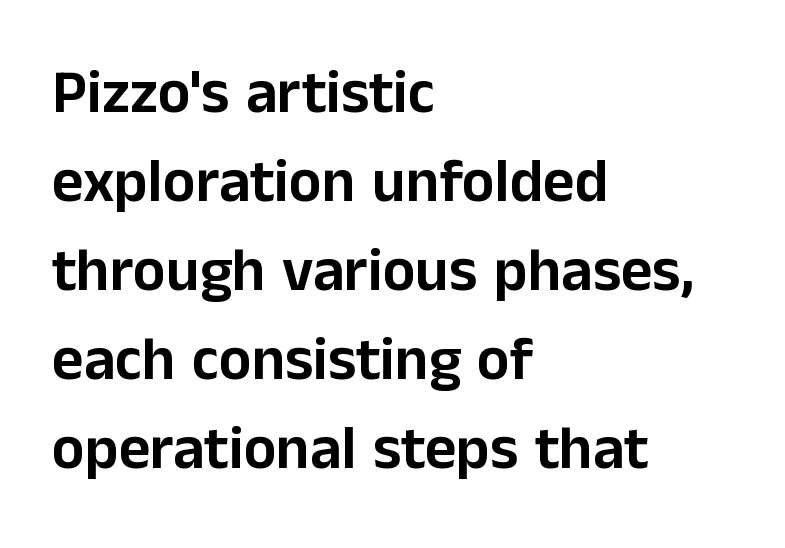
The image shows 61 px sans-serif type, upright; set left-aligned, normal line spacing (1.46x), normal letter spacing, not underlined; low stroke contrast and a medium x-height.
